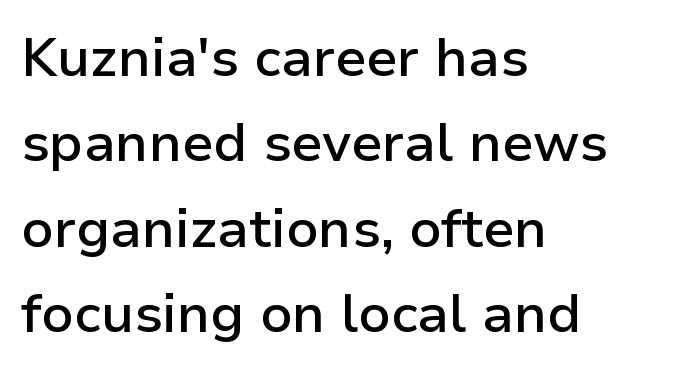
Q: Is the text bold? A: Semi-bold.
Q: Is the text italic (slanted)? A: No, it is upright.
Q: Is the typeface a serif or a sans-serif typeface? A: Sans-serif.
Q: Is the text underlined? A: No.
Q: How is the paragraph aligned? A: Left-aligned.
Q: Is the spacing between letters normal or unusually wide? A: Normal.
Q: Is the spacing between lines tight, normal or loose? A: Normal.
Q: Width (condensed, normal, or wide)? A: Normal.
Q: Stroke contrast? A: Low.
Q: x-height? A: Medium.
Q: Monospaced? A: No.
